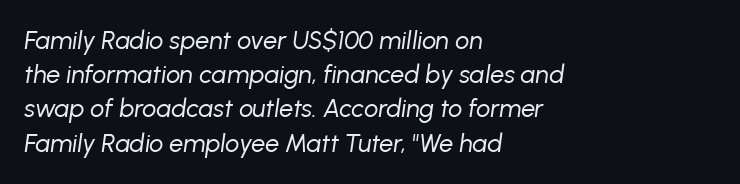
{"italic": "yes", "lean": "right", "slant_degrees": 8, "bold": "no", "underline": "no", "align": "left", "line_spacing": "normal", "line_spacing_ratio": 1.37, "letter_spacing": "normal", "letter_spacing_em": 0.0, "glyph_px": 25}
